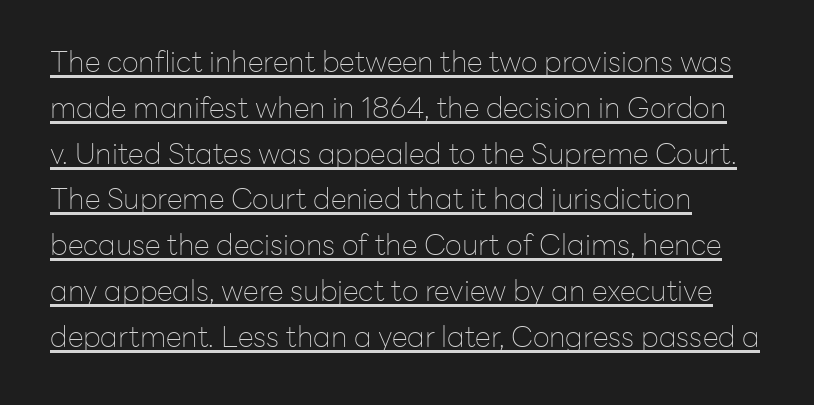
The image shows 29 px thin sans-serif type, upright; set left-aligned, normal line spacing (1.58x), normal letter spacing, underlined; low stroke contrast and a medium x-height.
